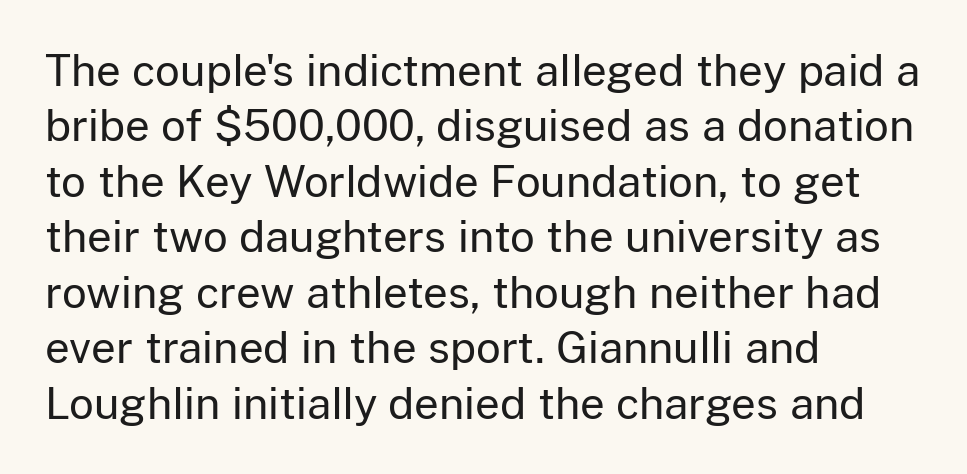
{"serif": "no", "italic": "no", "bold": "no", "weight": "regular", "width": "normal", "stroke_contrast": "low", "x_height": "medium", "monospaced": "no", "underline": "no", "align": "left", "line_spacing": "normal", "line_spacing_ratio": 1.29, "letter_spacing": "normal", "letter_spacing_em": 0.0, "glyph_px": 43}
